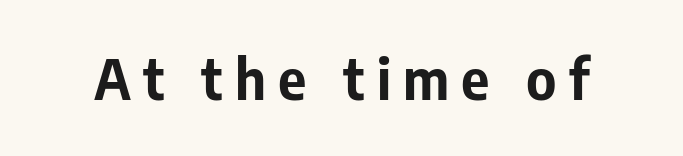
Students, this is bold: see how much ink each stroke carries. A roman cut, with each character standing at attention. Each row of text sits above clean, open space. Check where the strokes stop: nothing finishes them off — pure sans. Proportional: the letters do not fall into vertical columns. The letters are spread apart with noticeably loose tracking.
